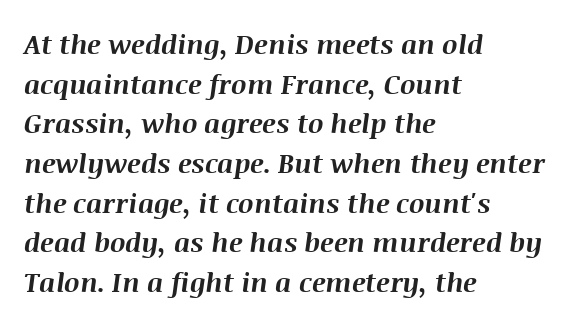
Words appear dense and cohesive because spacing is normal. Underlining? Definitely not there. The face used here has the dense, thick strokes of a bold. The rag falls on the right side of this text block. The font's italic variant was chosen for this text. The vertical gap from one line to the next is medium.
